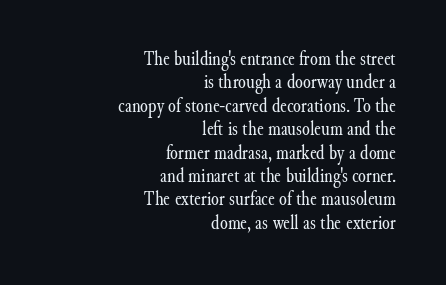
{"italic": "no", "bold": "no", "underline": "no", "align": "right", "line_spacing_ratio": 1.17, "letter_spacing": "normal", "letter_spacing_em": 0.0, "glyph_px": 20}
